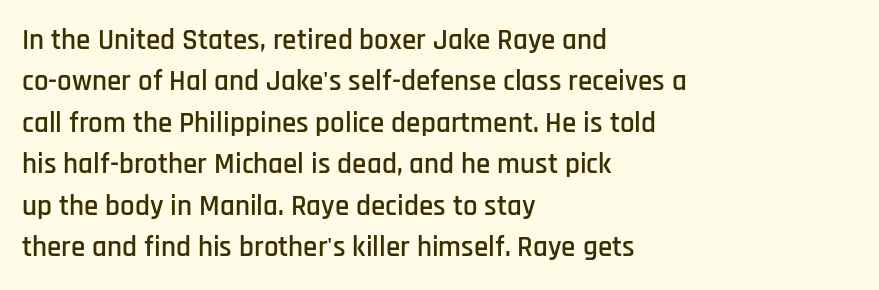
A sans-serif font was chosen for this passage. Compared with typical body copy, the letter spacing here is the same. A typesetter would call this proportional, since set widths differ per character. Honestly, the row spacing looks completely unremarkable. The strip under each line holds only bare page. This sample is left-justified, so line endings fall wherever the words run out.
